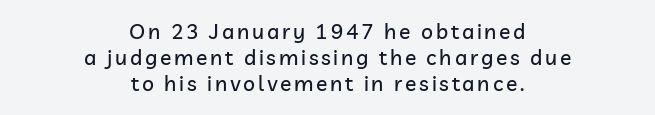
Each row of text sits above clean, open space. Is there any slant? The stems are plumb. Layout note: lines centered.
